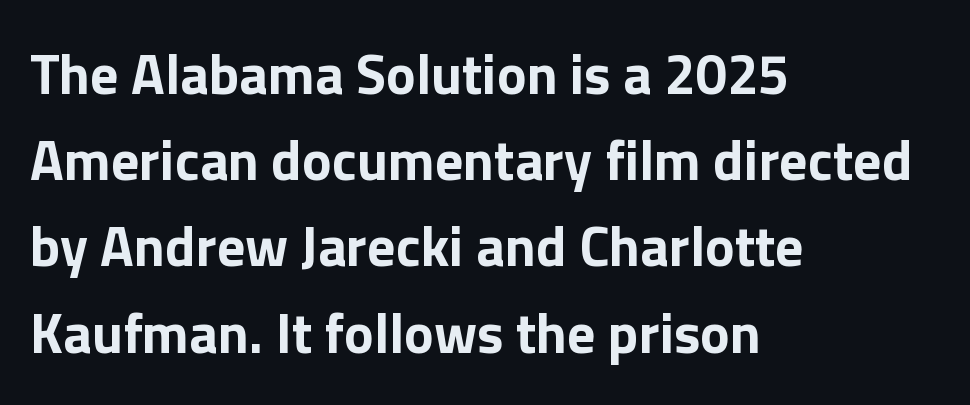
The face used here is proportionally spaced, like ordinary book or web type. A normal amount of white space separates one row of letters from the next. This is roman type, the default non-slanted kind. Compared with an ordinary text face, these strokes are far heavier — a full bold. Standard letterfit; no display-style spreading of the glyphs.
